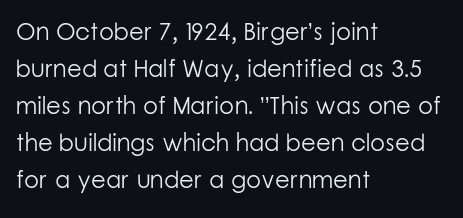
Q: Is the text bold? A: No.
Q: Is the text italic (slanted)? A: No, it is upright.
Q: Is the text underlined? A: No.
Q: How is the paragraph aligned? A: Left-aligned.
Q: Is the spacing between letters normal or unusually wide? A: Normal.
Q: Is the spacing between lines tight, normal or loose? A: Normal.
